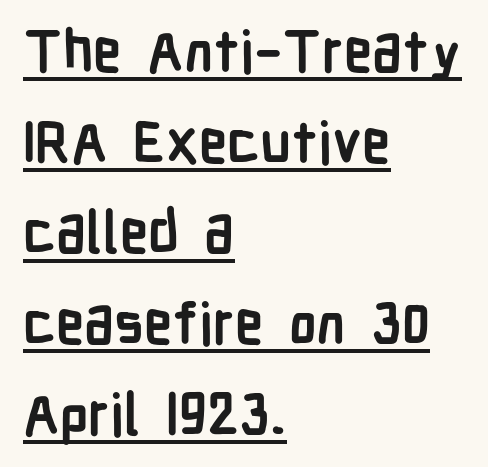
The image shows 57 px semibold, condensed sans-serif type, upright; set left-aligned, normal line spacing (1.59x), normal letter spacing, underlined; low stroke contrast and a medium x-height.
